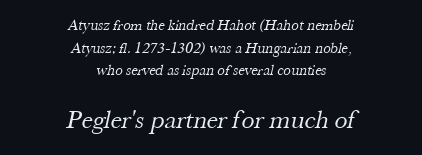
{"bold": "no", "underline": "no", "align": "center", "line_spacing": "normal", "line_spacing_ratio": 1.51, "letter_spacing": "normal", "letter_spacing_em": 0.0, "larger_block": "second", "size_ratio": 1.73, "glyph_px": 26}
